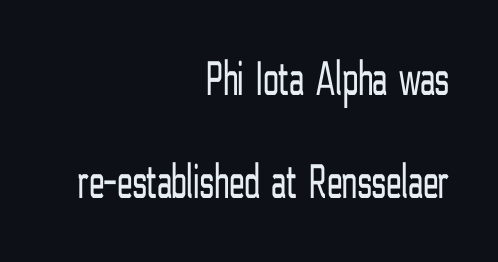
{"serif": "no", "italic": "no", "bold": "no", "weight": "light", "width": "condensed", "stroke_contrast": "low", "x_height": "medium", "monospaced": "no", "underline": "no", "align": "right", "line_spacing": "loose", "line_spacing_ratio": 2.07, "letter_spacing": "normal", "letter_spacing_em": 0.0, "glyph_px": 50}
